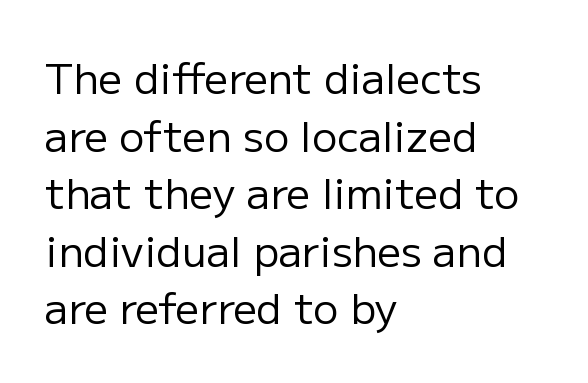
Does the lettering tilt? It doesn't — this is upright. Just letters on the line, the space beneath them empty. No heavy texture on the line: the type isn't bold. Summary of vertical rhythm: regular, with standard interline spacing. The characters display no serif detailing; their extremities are plain. These lines stack with their left ends in a neat column.
